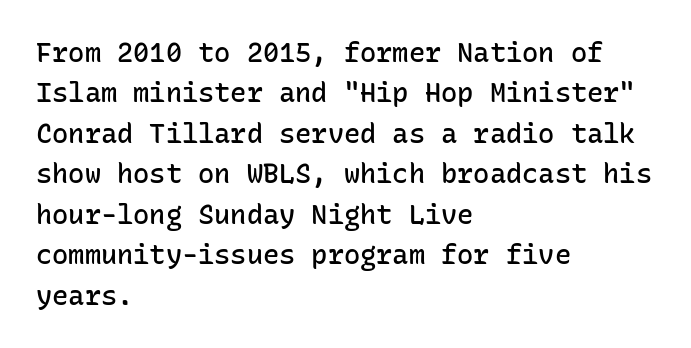
{"italic": "no", "bold": "semi", "underline": "no", "align": "left", "line_spacing": "normal", "line_spacing_ratio": 1.5, "letter_spacing": "normal", "letter_spacing_em": 0.0, "glyph_px": 27}
